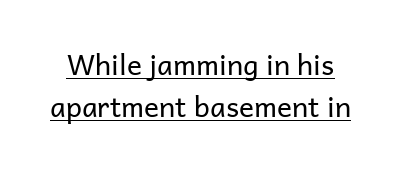
Compared with undecorated copy, this sample adds a rule below the words. These lines are rendered in a variable-pitch font. Vertical spacing — default. The type is set solid horizontally, with unmodified tracking. Classification — sans serif.
